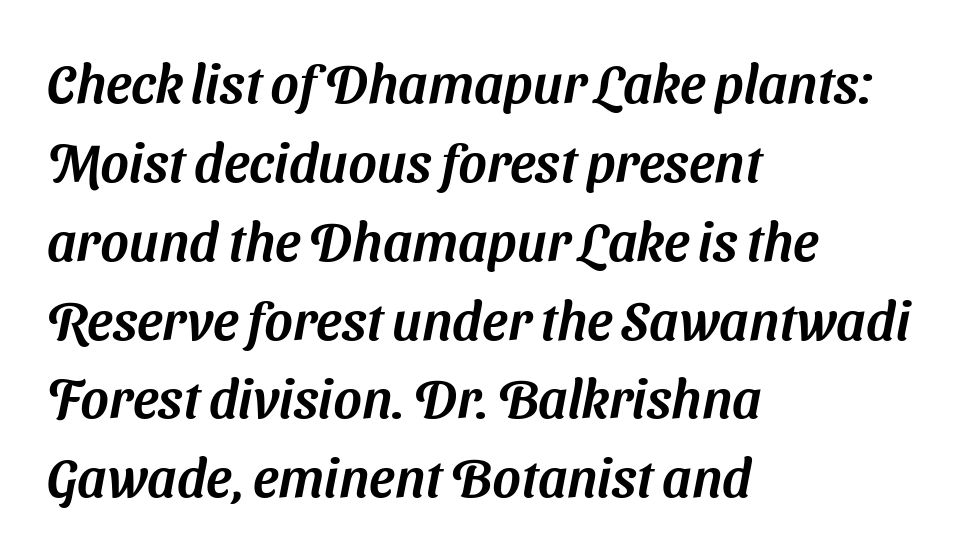
Q: Is the typeface a serif or a sans-serif typeface? A: Sans-serif.
Q: Is the text underlined? A: No.
Q: How is the paragraph aligned? A: Left-aligned.
Q: Is the spacing between letters normal or unusually wide? A: Normal.
Q: Is the spacing between lines tight, normal or loose? A: Normal.
Q: Width (condensed, normal, or wide)? A: Normal.
Q: Stroke contrast? A: Medium.
Q: x-height? A: Medium.
Q: Monospaced? A: No.
